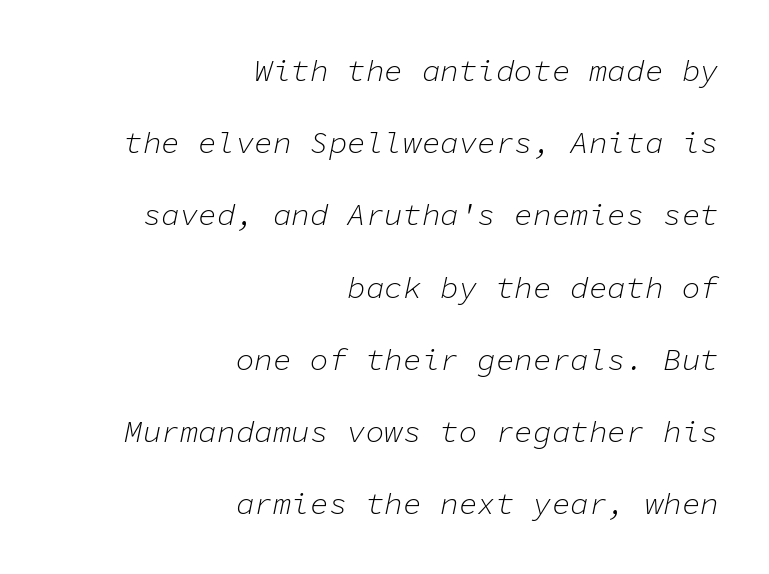
When letters slant like this, we call the style italic. Which margin do the lines hug? The right one — the left edge is uneven. The space beneath each line is pristine and unruled. Glyph-to-glyph distance matches everyday printed text. The rendering uses typewriter-style spacing with identical character cells. Heft: none added — not bold.
